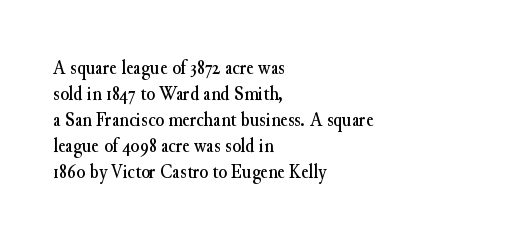
Q: Is the text italic (slanted)? A: No, it is upright.
Q: Is the text underlined? A: No.
Q: How is the paragraph aligned? A: Left-aligned.
Q: Is the spacing between letters normal or unusually wide? A: Normal.
Q: Is the spacing between lines tight, normal or loose? A: Normal.
